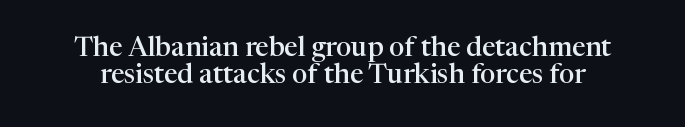
Q: Is the text bold? A: Semi-bold.
Q: Is the text italic (slanted)? A: No, it is upright.
Q: Is the text underlined? A: No.
Q: Is the spacing between letters normal or unusually wide? A: Normal.
Q: Is the spacing between lines tight, normal or loose? A: Tight.
